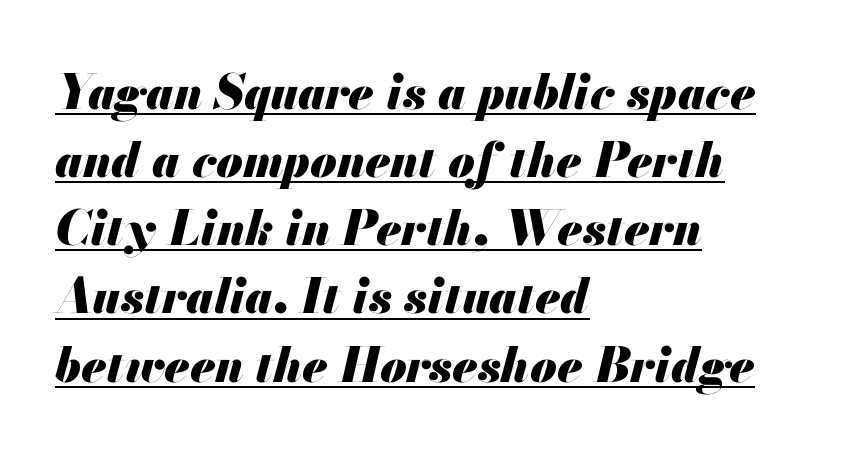
You can tell it's italic because the verticals aren't actually vertical. A typographer would call this underscored text. The rendering uses a bold face; every stroke is thick and dark. The passage is arranged the way most books set body copy — flush left.
